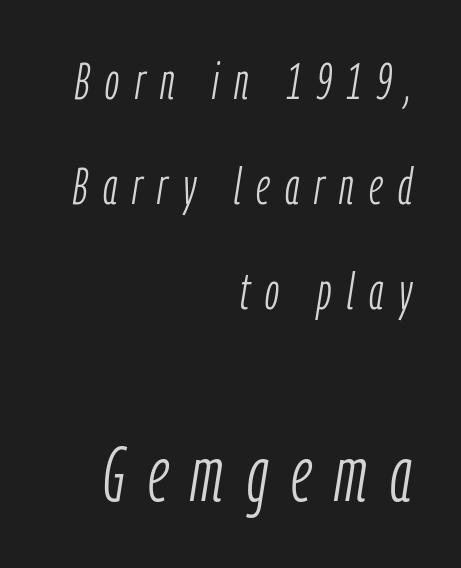
{"italic": "yes", "lean": "right", "slant_degrees": 9, "bold": "no", "weight": "light", "width": "condensed", "stroke_contrast": "low", "x_height": "medium", "monospaced": "no", "underline": "no", "align": "right", "line_spacing": "loose", "line_spacing_ratio": 2.06, "letter_spacing": "wide", "letter_spacing_em": 0.3, "larger_block": "second", "size_ratio": 1.51, "glyph_px": 77}
